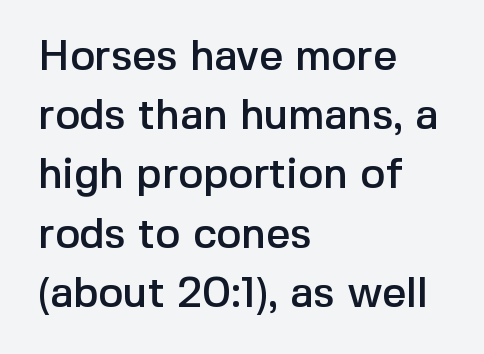
Q: Is the text italic (slanted)? A: No, it is upright.
Q: Is the typeface a serif or a sans-serif typeface? A: Sans-serif.
Q: Is the text underlined? A: No.
Q: How is the paragraph aligned? A: Left-aligned.
Q: Is the spacing between letters normal or unusually wide? A: Normal.
Q: Is the spacing between lines tight, normal or loose? A: Normal.
Q: Width (condensed, normal, or wide)? A: Normal.
Q: x-height? A: Medium.
Q: Monospaced? A: No.
